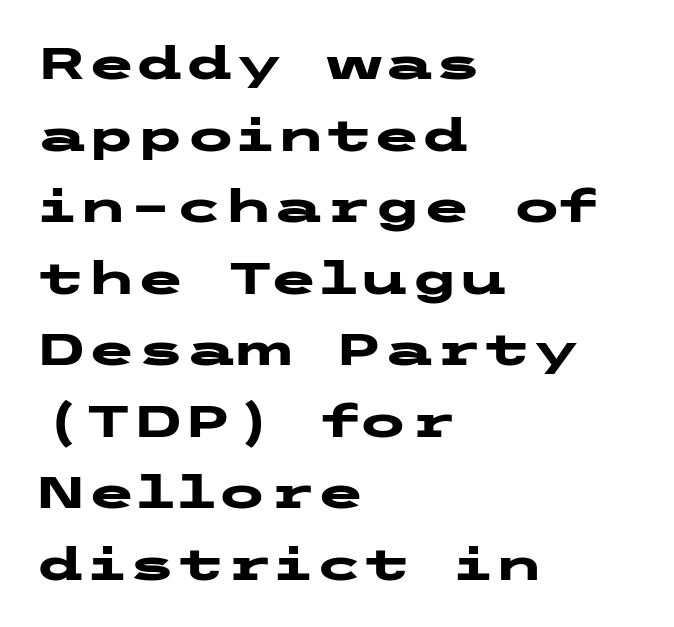
{"serif": "no", "italic": "no", "bold": "yes", "weight": "heavy", "width": "wide", "stroke_contrast": "low", "x_height": "medium", "underline": "no", "align": "left", "line_spacing": "normal", "line_spacing_ratio": 1.59, "letter_spacing": "normal", "letter_spacing_em": 0.0, "glyph_px": 45}
